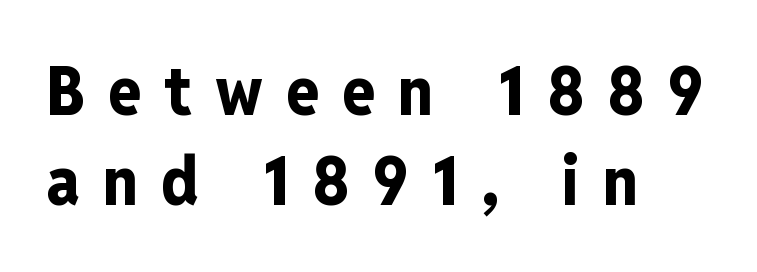
Q: Is the text bold? A: Yes.
Q: Is the text italic (slanted)? A: No, it is upright.
Q: Is the typeface a serif or a sans-serif typeface? A: Sans-serif.
Q: Is the text underlined? A: No.
Q: How is the paragraph aligned? A: Left-aligned.
Q: Is the spacing between letters normal or unusually wide? A: Unusually wide.
Q: Is the spacing between lines tight, normal or loose? A: Normal.
Q: Width (condensed, normal, or wide)? A: Condensed.
Q: Stroke contrast? A: Low.
Q: x-height? A: Medium.
Q: Monospaced? A: No.
